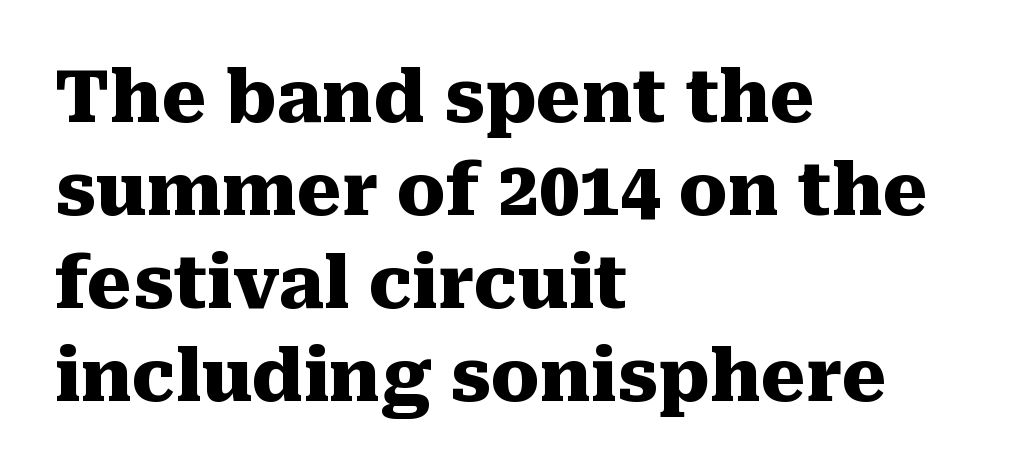
Q: Is the text bold? A: Yes.
Q: Is the text italic (slanted)? A: No, it is upright.
Q: Is the typeface a serif or a sans-serif typeface? A: Serif.
Q: Is the text underlined? A: No.
Q: How is the paragraph aligned? A: Left-aligned.
Q: Is the spacing between letters normal or unusually wide? A: Normal.
Q: Is the spacing between lines tight, normal or loose? A: Normal.
Q: Width (condensed, normal, or wide)? A: Normal.
Q: Stroke contrast? A: Medium.
Q: x-height? A: Medium.
Q: Monospaced? A: No.
